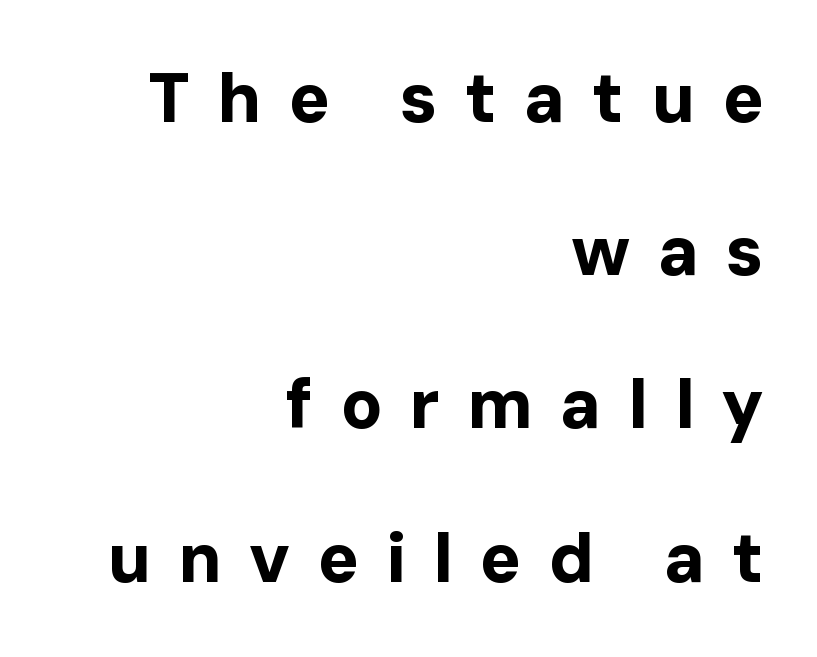
The image shows 69 px bold sans-serif type, upright; set right-aligned, loose line spacing (2.22x), unusually wide letter spacing (+0.39 em), not underlined; low stroke contrast and a medium x-height.
